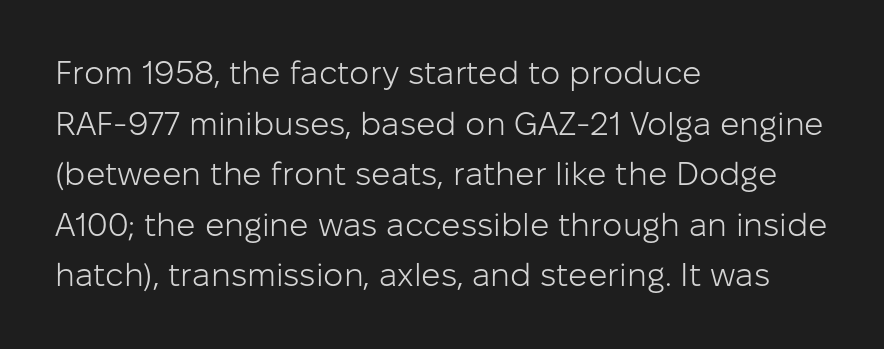
The image shows 32 px light sans-serif type, upright; set left-aligned, normal line spacing (1.58x), normal letter spacing, not underlined; low stroke contrast and a medium x-height.
